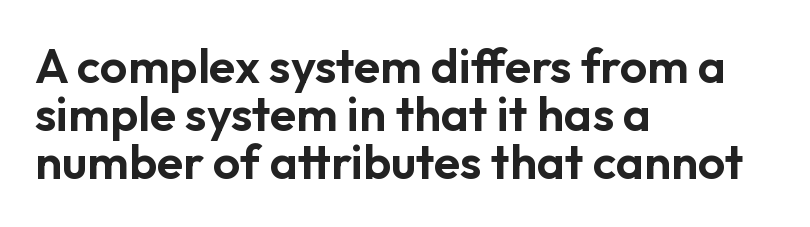
{"serif": "no", "italic": "no", "width": "normal", "stroke_contrast": "low", "x_height": "medium", "monospaced": "no", "underline": "no", "align": "left", "line_spacing": "tight", "line_spacing_ratio": 1.0, "letter_spacing": "normal", "letter_spacing_em": 0.0, "glyph_px": 48}
